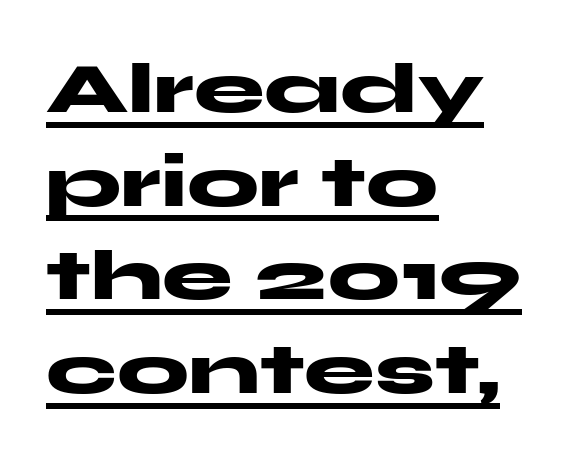
{"serif": "no", "italic": "no", "bold": "yes", "weight": "heavy", "width": "wide", "stroke_contrast": "medium", "x_height": "medium", "monospaced": "no", "underline": "yes", "align": "left", "line_spacing": "normal", "line_spacing_ratio": 1.32, "letter_spacing": "normal", "letter_spacing_em": 0.0, "glyph_px": 71}
